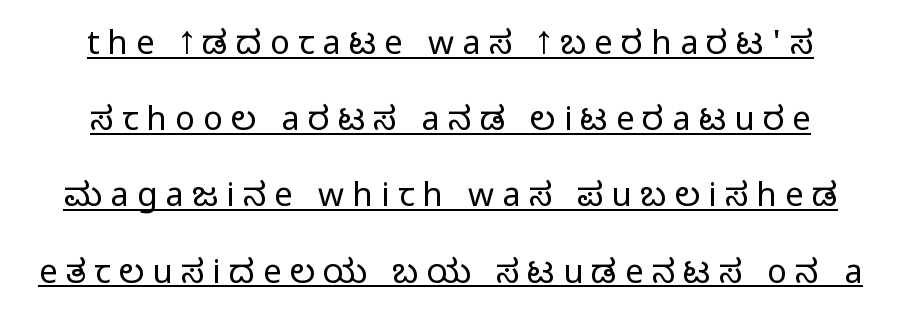
Vertical spacing — loose. Line starts and ends both wander, symmetrically. Does the type have serifs? No, each stem ends abruptly. Every character sits straight up, as roman type does. A baseline rule has been typeset under these characters.
